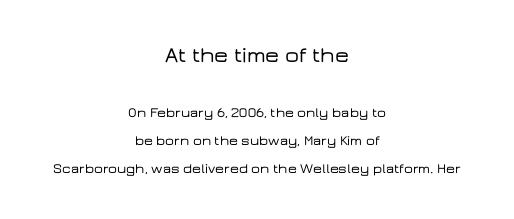
Type size steps down from the first block to the second. Notice the wide empty band between every row — that's loose leading. Where is the straight margin? There isn't one; the lines are centered. The letterforms sit shoulder to shoulder at normal distance. Posture: vertical.
